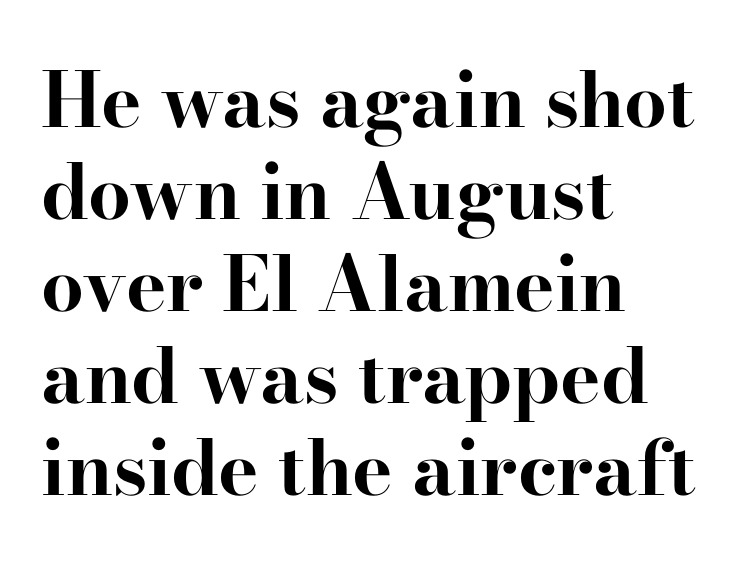
The image shows 76 px bold, wide serif type, upright; set left-aligned, line spacing 1.21x, normal letter spacing, not underlined; high stroke contrast and a small x-height.
